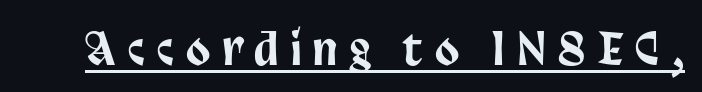
Q: Is the text italic (slanted)? A: No, it is upright.
Q: Is the typeface a serif or a sans-serif typeface? A: Sans-serif.
Q: Is the text underlined? A: Yes.
Q: Is the spacing between letters normal or unusually wide? A: Unusually wide.
Q: Width (condensed, normal, or wide)? A: Condensed.
Q: Stroke contrast? A: Low.
Q: x-height? A: Large.
Q: Monospaced? A: No.
